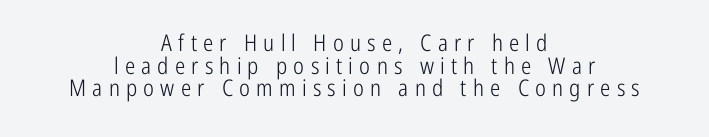
The specimen reads as upright at a glance. Underline: absent. These glyphs show unthickened strokes, regular width or finer. Summary of vertical rhythm: compact, with narrow interline spacing.
